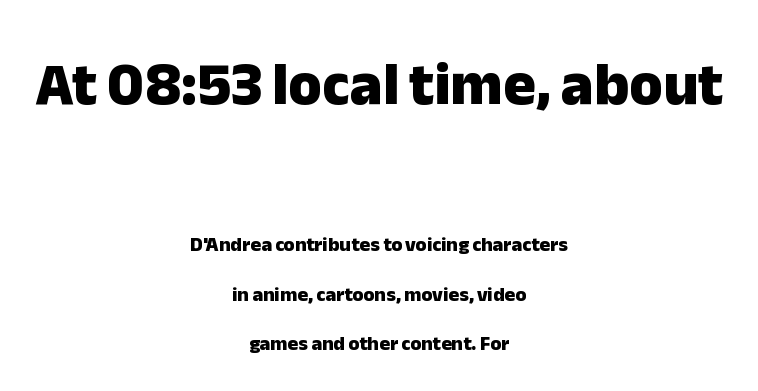
{"serif": "no", "italic": "no", "bold": "yes", "weight": "heavy", "width": "normal", "stroke_contrast": "low", "x_height": "medium", "monospaced": "no", "underline": "no", "align": "center", "line_spacing": "loose", "line_spacing_ratio": 2.47, "letter_spacing": "normal", "letter_spacing_em": 0.0, "larger_block": "first", "size_ratio": 3.05, "glyph_px": 61}
